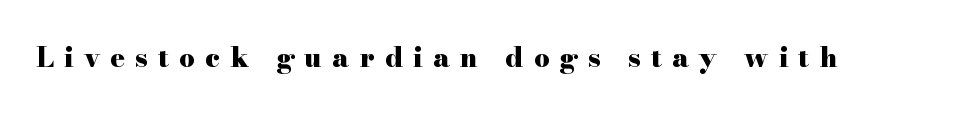
The zone under the glyphs is completely vacant. The tracking jumps out immediately: characters are airy and widely separated. Vertical strokes here are truly vertical. Pretty heavy lettering here — definitely bold.
